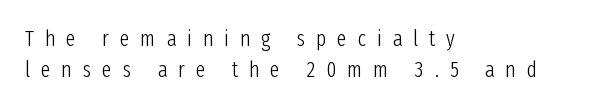
The image shows 22 px text type, upright; set left-aligned, normal line spacing (1.43x), unusually wide letter spacing (+0.49 em), not underlined.
